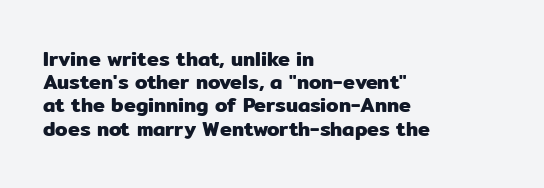
Q: Is the text italic (slanted)? A: No, it is upright.
Q: Is the text underlined? A: No.
Q: How is the paragraph aligned? A: Left-aligned.
Q: Is the spacing between letters normal or unusually wide? A: Normal.
